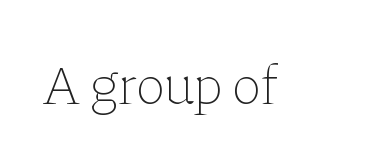
{"italic": "no", "bold": "no", "weight": "thin", "width": "normal", "stroke_contrast": "low", "x_height": "medium", "monospaced": "no", "underline": "no", "letter_spacing": "normal", "letter_spacing_em": 0.0, "glyph_px": 56}
